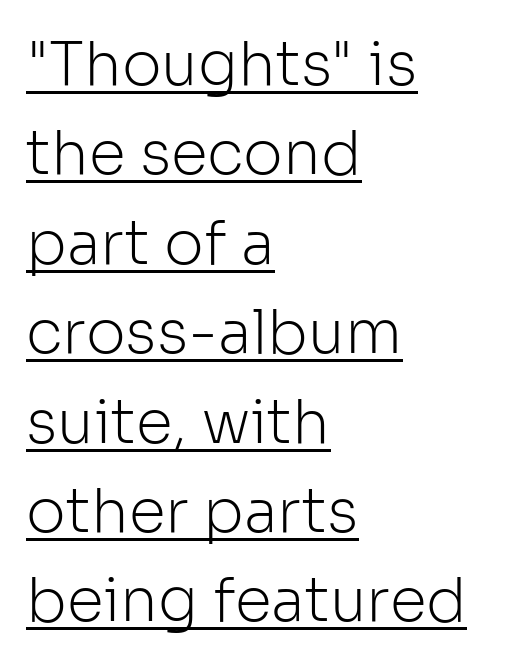
Q: Is the text bold? A: No.
Q: Is the text italic (slanted)? A: No, it is upright.
Q: Is the typeface a serif or a sans-serif typeface? A: Sans-serif.
Q: Is the text underlined? A: Yes.
Q: How is the paragraph aligned? A: Left-aligned.
Q: Is the spacing between letters normal or unusually wide? A: Normal.
Q: Is the spacing between lines tight, normal or loose? A: Normal.
Q: Width (condensed, normal, or wide)? A: Normal.
Q: Stroke contrast? A: Low.
Q: x-height? A: Medium.
Q: Monospaced? A: No.
